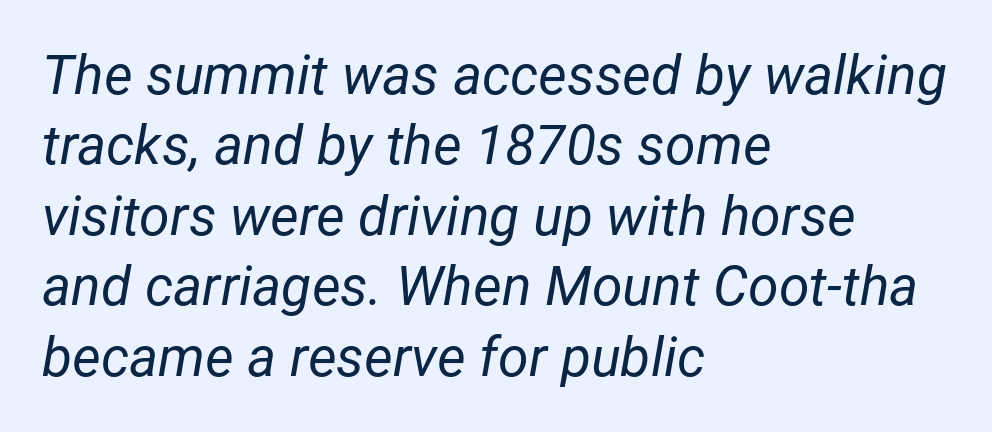
Q: Is the text bold? A: No.
Q: Is the text italic (slanted)? A: Yes, it leans right by about 12 degrees.
Q: Is the text underlined? A: No.
Q: How is the paragraph aligned? A: Left-aligned.
Q: Is the spacing between letters normal or unusually wide? A: Normal.
Q: Is the spacing between lines tight, normal or loose? A: Normal.
Q: Width (condensed, normal, or wide)? A: Normal.
Q: Stroke contrast? A: Low.
Q: x-height? A: Medium.
Q: Monospaced? A: No.
